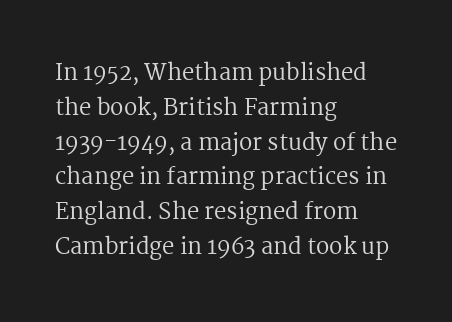
The image shows 22 px text type, upright; set left-aligned, normal line spacing (1.58x), normal letter spacing, not underlined.
